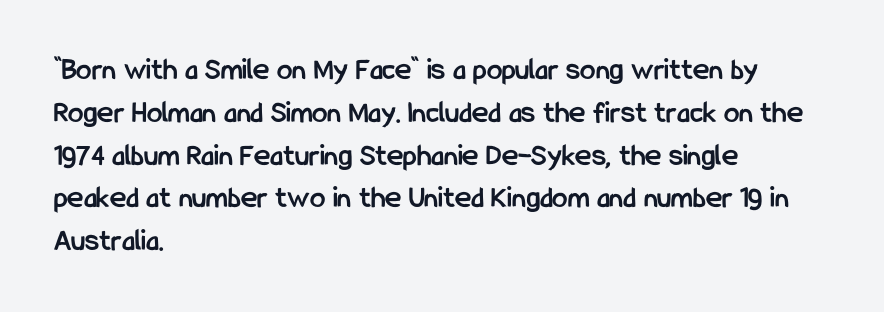
Serif or sans? Sans — the stroke terminals are bare. Each new line begins a customary step beneath the previous one. Spacing verdict: proportional, widths tailored to each character. The rendering anchors every line to the left-hand side. A full-strength bold gives these letters their thick strokes. The glyphs are unaccompanied by any horizontal stroke below them.
